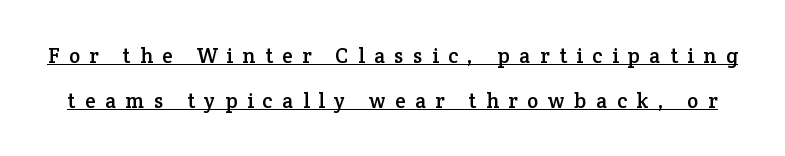
Q: Is the text italic (slanted)? A: No, it is upright.
Q: Is the text underlined? A: Yes.
Q: Is the spacing between letters normal or unusually wide? A: Unusually wide.
Q: Is the spacing between lines tight, normal or loose? A: Loose.
